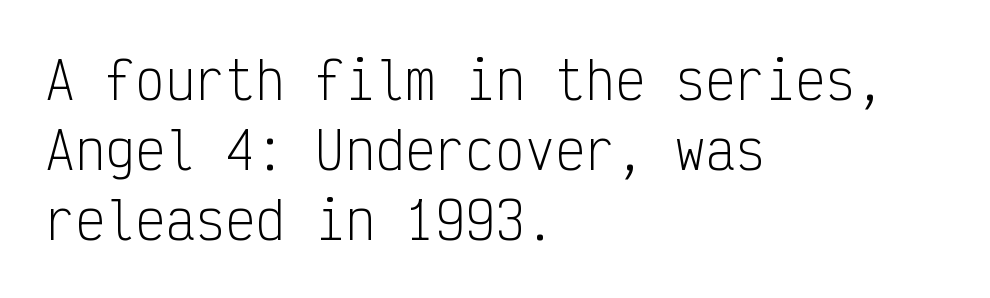
Q: Is the text bold? A: No.
Q: Is the text italic (slanted)? A: No, it is upright.
Q: Is the typeface a serif or a sans-serif typeface? A: Sans-serif.
Q: Is the text underlined? A: No.
Q: How is the paragraph aligned? A: Left-aligned.
Q: Is the spacing between letters normal or unusually wide? A: Normal.
Q: Is the spacing between lines tight, normal or loose? A: Normal.
Q: Width (condensed, normal, or wide)? A: Condensed.
Q: Stroke contrast? A: Low.
Q: x-height? A: Medium.
Q: Monospaced? A: Yes.
